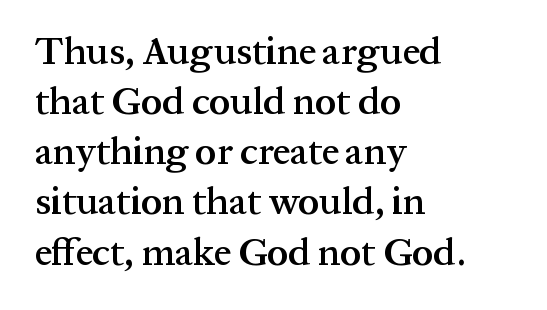
{"serif": "yes", "italic": "no", "bold": "semi", "weight": "semibold", "width": "normal", "stroke_contrast": "medium", "x_height": "medium", "monospaced": "no", "underline": "no", "align": "left", "line_spacing": "normal", "line_spacing_ratio": 1.32, "letter_spacing": "normal", "letter_spacing_em": 0.0, "glyph_px": 38}
